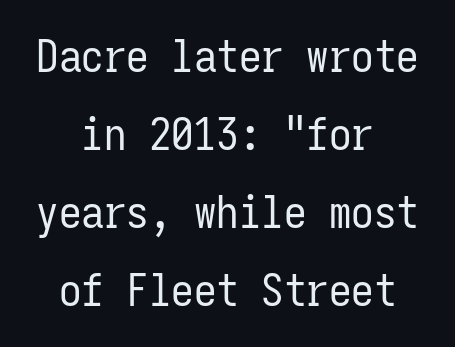
Q: Is the text bold? A: No.
Q: Is the text italic (slanted)? A: No, it is upright.
Q: Is the typeface a serif or a sans-serif typeface? A: Sans-serif.
Q: Is the text underlined? A: No.
Q: How is the paragraph aligned? A: Centered.
Q: Is the spacing between letters normal or unusually wide? A: Normal.
Q: Width (condensed, normal, or wide)? A: Condensed.
Q: Stroke contrast? A: Low.
Q: x-height? A: Medium.
Q: Monospaced? A: Yes.
